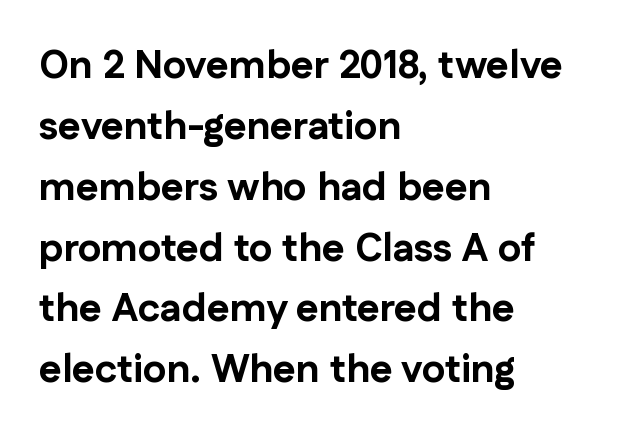
The image shows 39 px bold sans-serif type, upright; set left-aligned, normal line spacing (1.56x), normal letter spacing, not underlined; low stroke contrast and a medium x-height.
